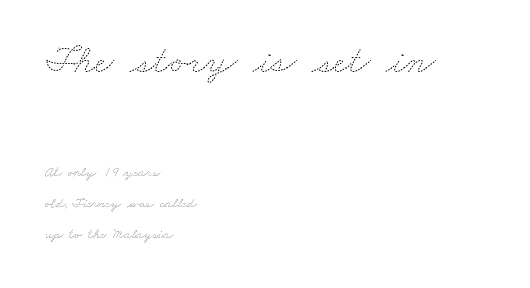
The image shows 40 px thin, wide type; set left-aligned, loose line spacing (2.22x), normal letter spacing, not underlined; the first (top) block is 2.86x larger; medium stroke contrast and a small x-height.
